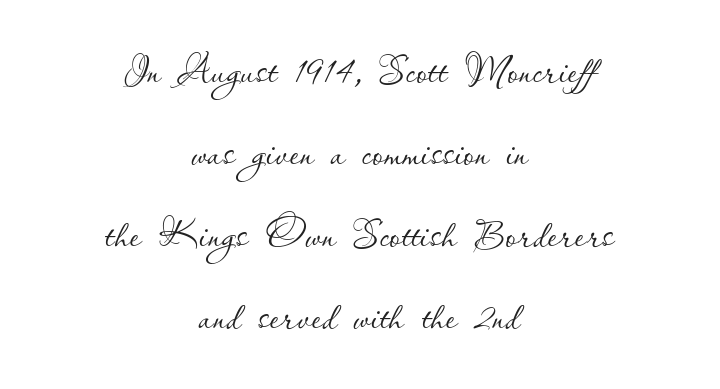
The image shows 54 px thin type; set centered, normal line spacing (1.52x), normal letter spacing, not underlined; low stroke contrast and a small x-height.
